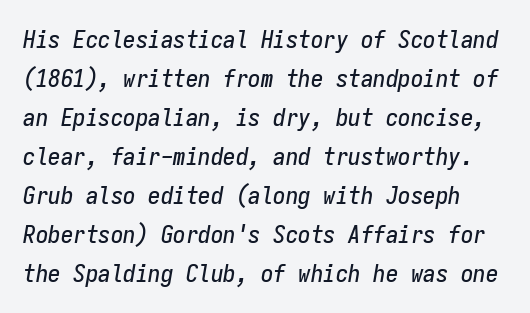
The image shows 25 px text type, italic (leaning right); set normal line spacing (1.56x), normal letter spacing, not underlined.
